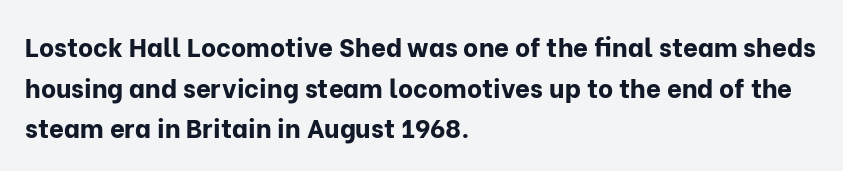
Q: Is the text bold? A: Yes.
Q: Is the text italic (slanted)? A: No, it is upright.
Q: Is the text underlined? A: No.
Q: How is the paragraph aligned? A: Left-aligned.
Q: Is the spacing between letters normal or unusually wide? A: Normal.
Q: Is the spacing between lines tight, normal or loose? A: Normal.
